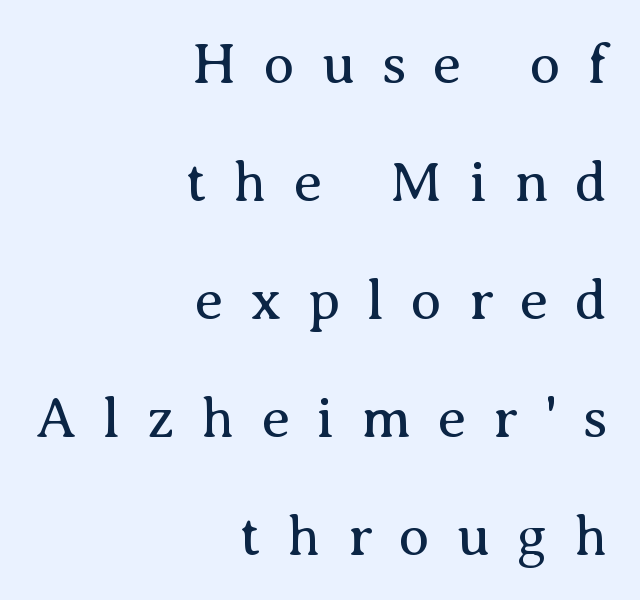
It's the straight-up-and-down kind of type. You can tell from the footed stems that serif type was used. The passage shown is not underscored anywhere. These lines are set flush right with a ragged left edge. Think standard paragraph weight, or any step lighter than that. Here the glyphs are tracked loosely, breaking word shapes into spaced letters.
